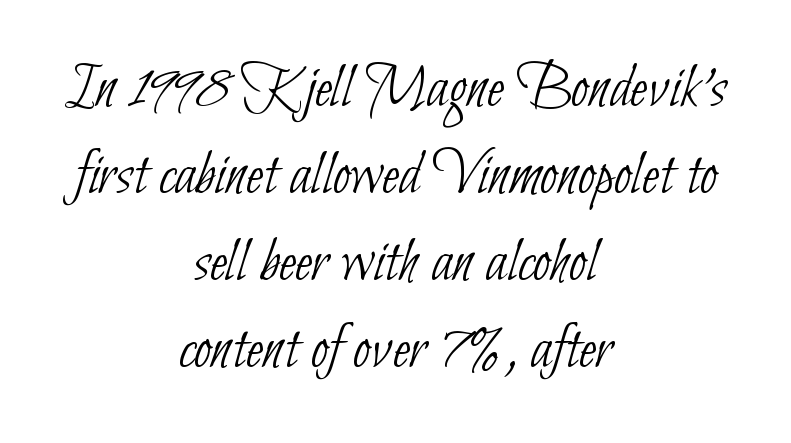
Q: Is the text bold? A: No.
Q: Is the typeface a serif or a sans-serif typeface? A: Sans-serif.
Q: Is the text underlined? A: No.
Q: How is the paragraph aligned? A: Centered.
Q: Is the spacing between letters normal or unusually wide? A: Normal.
Q: Is the spacing between lines tight, normal or loose? A: Normal.
Q: Width (condensed, normal, or wide)? A: Condensed.
Q: Stroke contrast? A: Low.
Q: x-height? A: Small.
Q: Monospaced? A: No.
